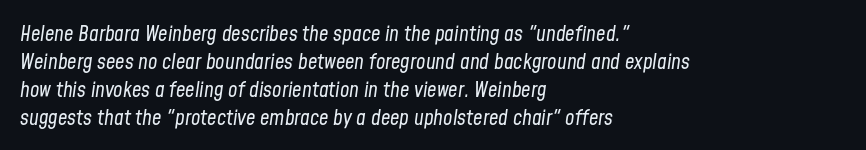
Q: Is the text bold? A: No.
Q: Is the text italic (slanted)? A: Yes, it leans right by about 8 degrees.
Q: Is the text underlined? A: No.
Q: How is the paragraph aligned? A: Left-aligned.
Q: Is the spacing between letters normal or unusually wide? A: Normal.
Q: Is the spacing between lines tight, normal or loose? A: Normal.
